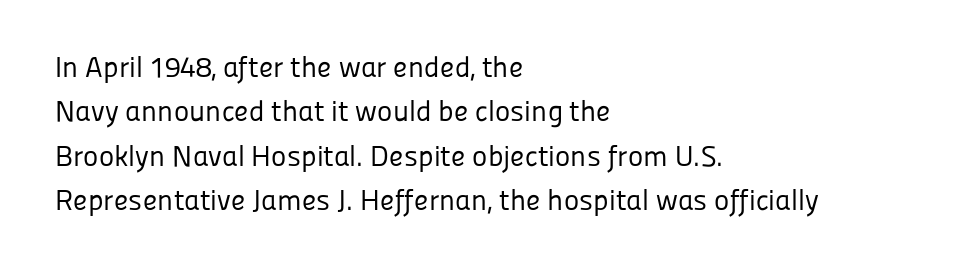
{"serif": "no", "italic": "no", "bold": "no", "weight": "regular", "width": "normal", "stroke_contrast": "low", "x_height": "medium", "monospaced": "no", "underline": "no", "align": "left", "line_spacing": "normal", "line_spacing_ratio": 1.53, "letter_spacing": "normal", "letter_spacing_em": 0.0, "glyph_px": 29}
